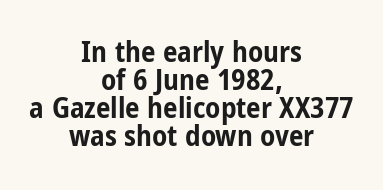
The image shows 29 px bold, condensed sans-serif type, upright; set centered, tight line spacing (0.96x), normal letter spacing, not underlined; low stroke contrast and a medium x-height.
